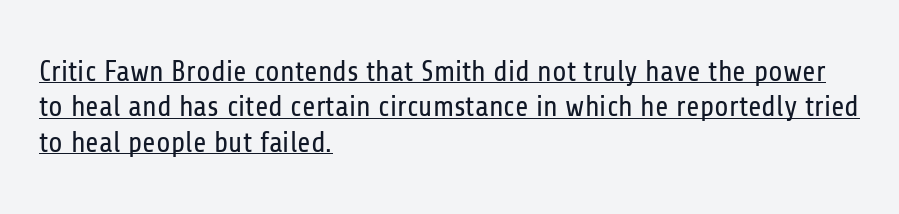
{"serif": "no", "italic": "no", "bold": "no", "weight": "regular", "width": "condensed", "stroke_contrast": "low", "x_height": "medium", "monospaced": "no", "underline": "yes", "align": "left", "line_spacing_ratio": 1.22, "letter_spacing": "normal", "letter_spacing_em": 0.0, "glyph_px": 29}
